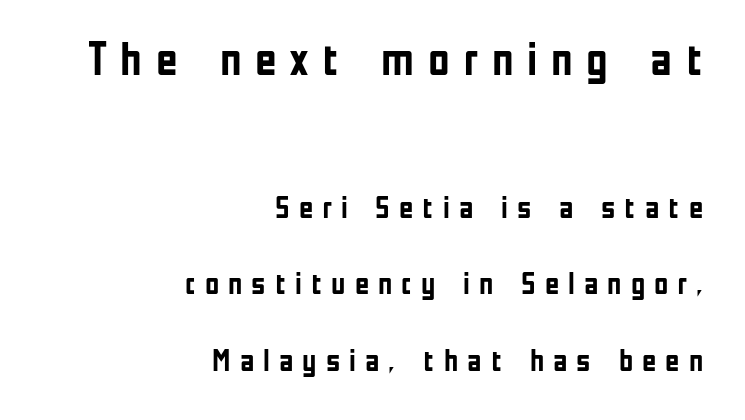
The image shows 47 px semibold, condensed sans-serif type, upright; set right-aligned, loose line spacing (2.47x), unusually wide letter spacing (+0.29 em), not underlined; the first (top) block is 1.52x larger; low stroke contrast and a medium x-height.
